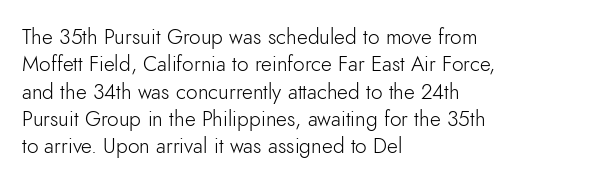
{"italic": "no", "bold": "no", "underline": "no", "align": "left", "line_spacing": "normal", "line_spacing_ratio": 1.3, "letter_spacing": "normal", "letter_spacing_em": 0.0, "glyph_px": 21}
